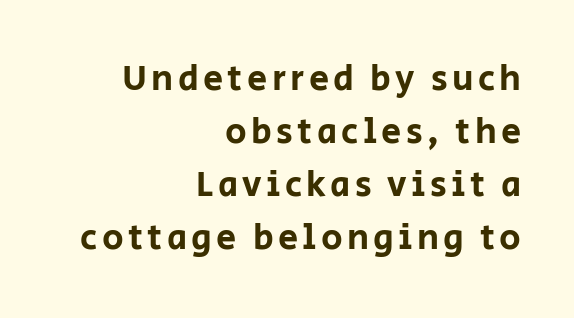
The image shows 36 px sans-serif type, upright; set right-aligned, normal line spacing (1.47x), not underlined; low stroke contrast and a large x-height.
